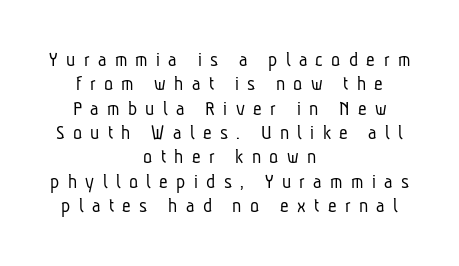
{"bold": "no", "underline": "no", "align": "center", "line_spacing_ratio": 1.16, "letter_spacing": "wide", "letter_spacing_em": 0.4, "glyph_px": 21}
